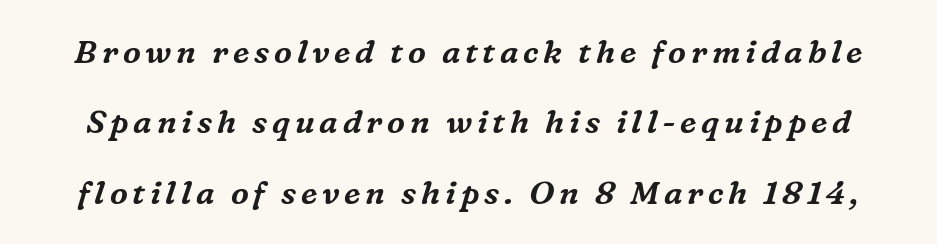
Q: Is the text italic (slanted)? A: Yes, it leans right by about 16 degrees.
Q: Is the typeface a serif or a sans-serif typeface? A: Serif.
Q: Is the text underlined? A: No.
Q: Is the spacing between lines tight, normal or loose? A: Loose.
Q: Width (condensed, normal, or wide)? A: Normal.
Q: Stroke contrast? A: Medium.
Q: x-height? A: Medium.
Q: Monospaced? A: No.
